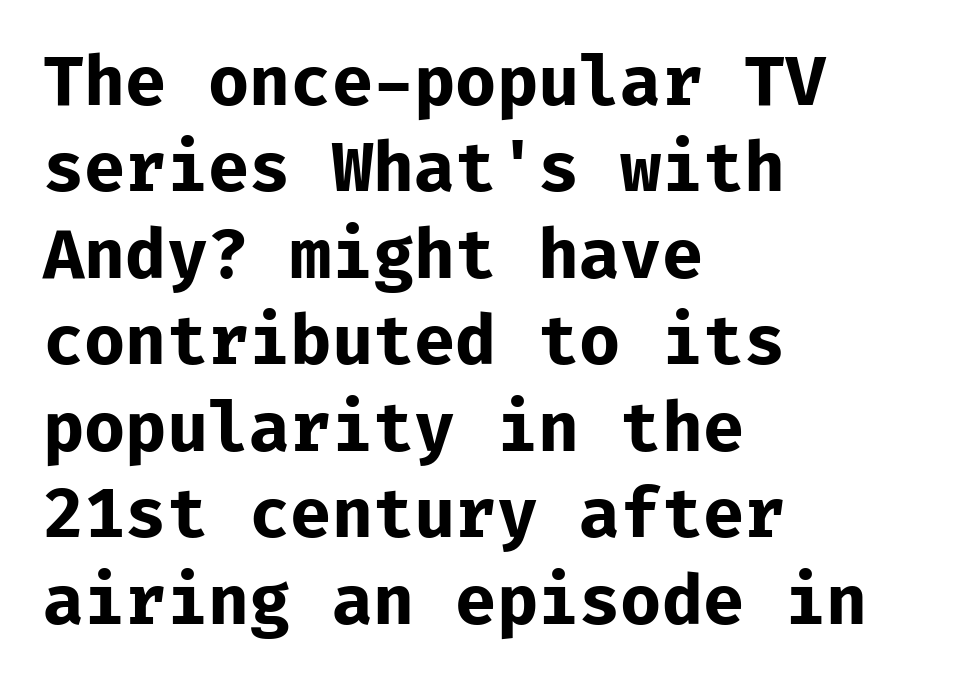
{"serif": "no", "italic": "no", "bold": "yes", "weight": "bold", "width": "normal", "stroke_contrast": "low", "x_height": "medium", "underline": "no", "align": "left", "line_spacing": "normal", "line_spacing_ratio": 1.29, "letter_spacing": "normal", "letter_spacing_em": 0.0, "glyph_px": 67}
